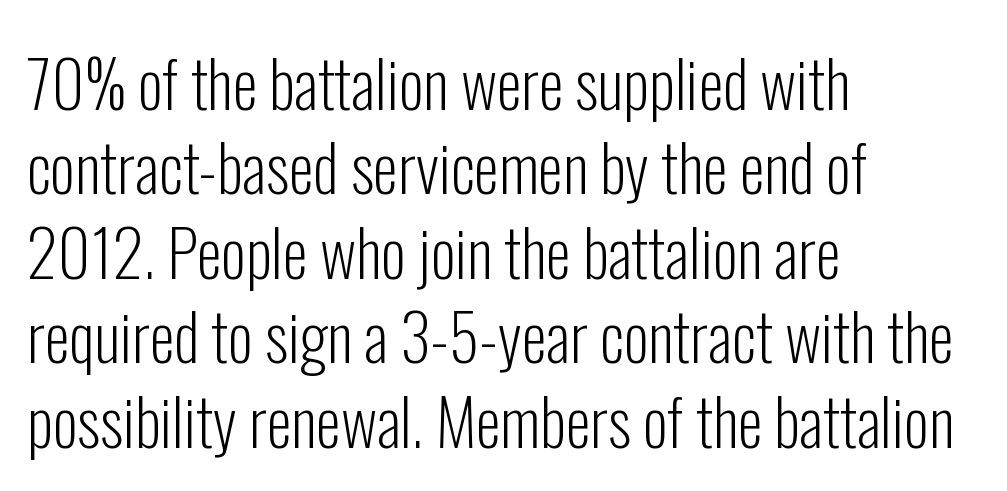
The letters carry no serifs — their stems end cleanly without finishing strokes. The space beneath each line is pristine and unruled. Quick note: not italic, upright. Line beginnings align vertically; line endings do not. Line spacing here is normal. Is this a heavy cut? Hardly; it is regular or lighter.
